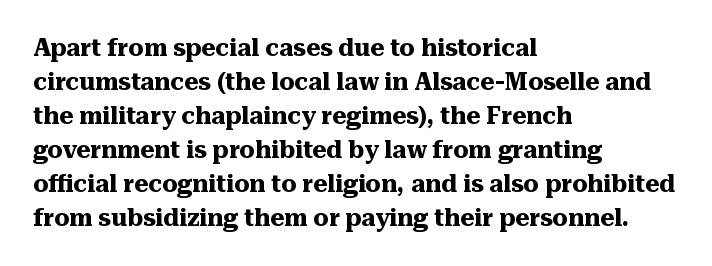
Q: Is the text bold? A: Yes.
Q: Is the text italic (slanted)? A: No, it is upright.
Q: Is the text underlined? A: No.
Q: How is the paragraph aligned? A: Left-aligned.
Q: Is the spacing between letters normal or unusually wide? A: Normal.
Q: Is the spacing between lines tight, normal or loose? A: Normal.
